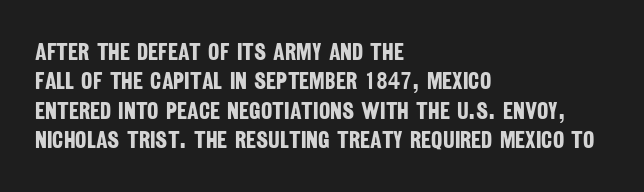
The image shows 24 px bold type; set left-aligned, line spacing 1.22x, normal letter spacing, not underlined.
